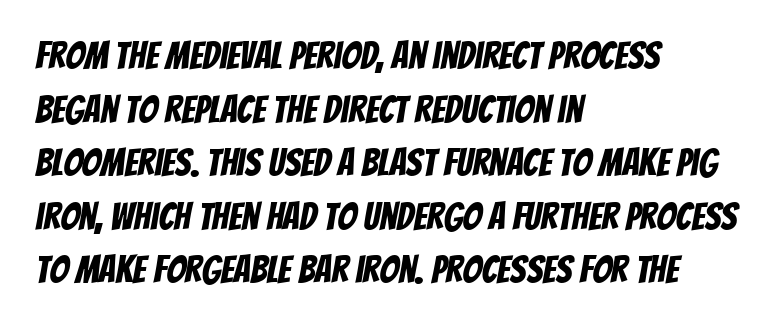
A typesetter would call this leading conventional body-copy spacing. This sample has the flowing, uneven cadence of proportional lettering. Tracking here is standard; glyphs follow each other at the usual distance. Which margin do the lines hug? The left one — the right edge is uneven.
